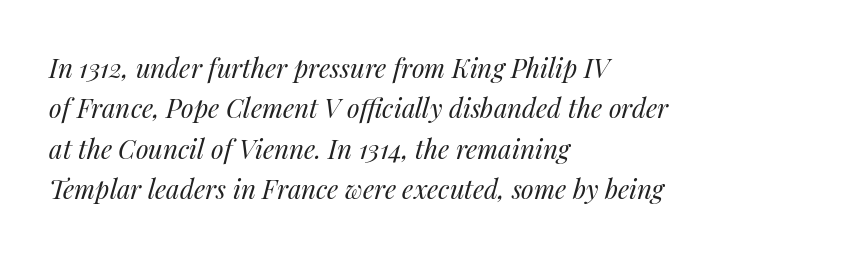
The strokes are not fattened; the text isn't bold. Only glyphs here, with clear space below each row. All the whitespace from short lines collects on the right. Regarding leading, the lines here are spaced in the standard way. Nothing unusual about the tracking: characters are spaced as the font intends. Italic? Definitely — the glyphs are oblique.
